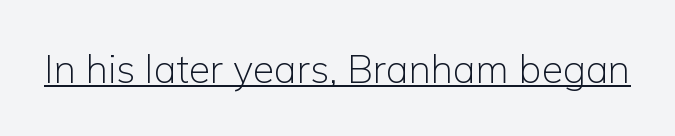
{"serif": "no", "italic": "no", "bold": "no", "weight": "light", "width": "normal", "stroke_contrast": "low", "x_height": "medium", "monospaced": "no", "underline": "yes", "letter_spacing": "normal", "letter_spacing_em": 0.0, "glyph_px": 39}
